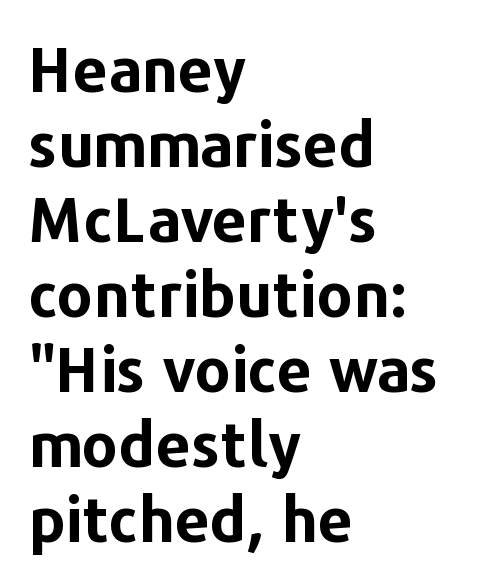
Q: Is the text bold? A: Yes.
Q: Is the text italic (slanted)? A: No, it is upright.
Q: Is the typeface a serif or a sans-serif typeface? A: Sans-serif.
Q: Is the text underlined? A: No.
Q: How is the paragraph aligned? A: Left-aligned.
Q: Is the spacing between letters normal or unusually wide? A: Normal.
Q: Width (condensed, normal, or wide)? A: Normal.
Q: Stroke contrast? A: Low.
Q: x-height? A: Medium.
Q: Monospaced? A: No.
